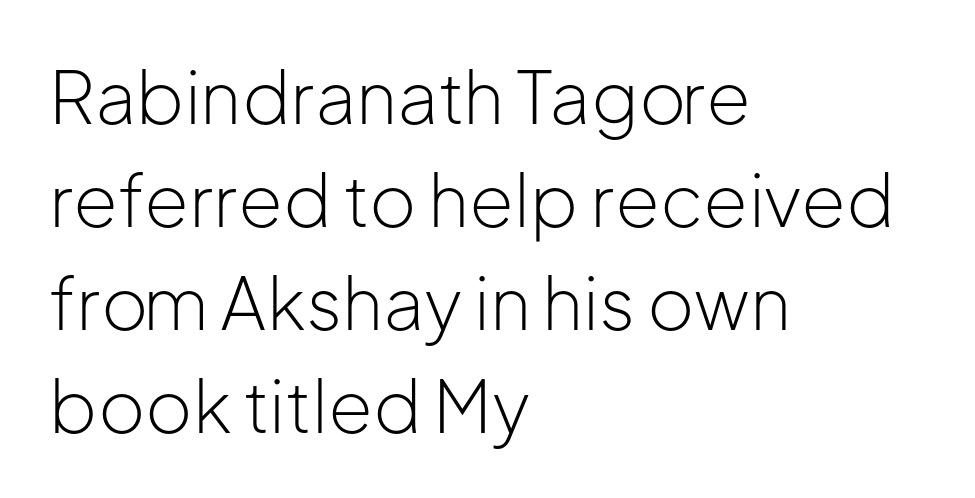
{"serif": "no", "italic": "no", "bold": "no", "weight": "light", "width": "normal", "stroke_contrast": "low", "x_height": "medium", "monospaced": "no", "underline": "no", "align": "left", "line_spacing": "normal", "line_spacing_ratio": 1.43, "letter_spacing": "normal", "letter_spacing_em": 0.0, "glyph_px": 72}
